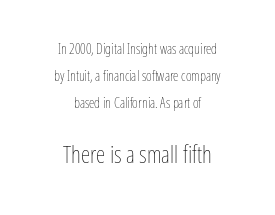
{"italic": "no", "bold": "no", "underline": "no", "align": "center", "line_spacing": "loose", "line_spacing_ratio": 1.93, "letter_spacing": "normal", "letter_spacing_em": 0.0, "larger_block": "second", "size_ratio": 1.71, "glyph_px": 24}
